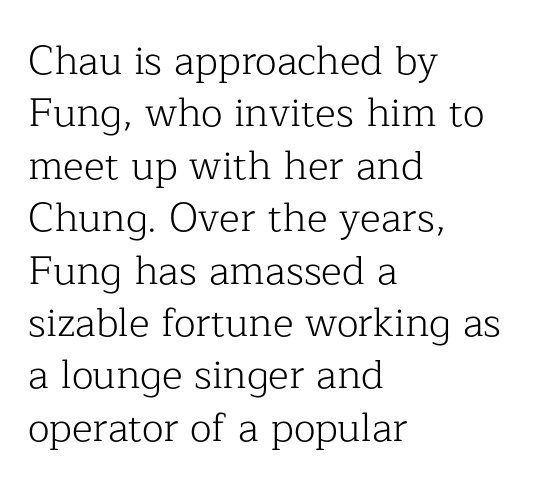
A clean baseline with only descenders dipping below it. The typeface chosen for these lines features serifs. The letterforms sit shoulder to shoulder at normal distance. The typesetting does not lean heavy: it is not bold.
